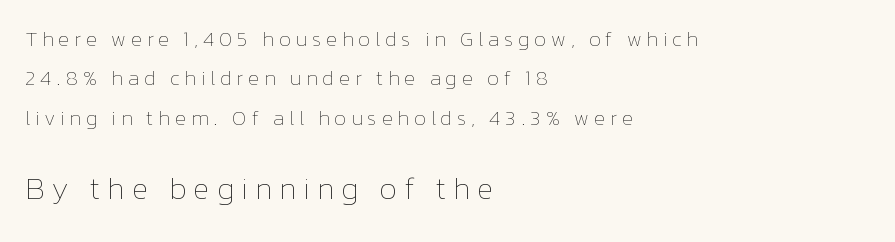
{"italic": "no", "bold": "no", "weight": "thin", "width": "normal", "stroke_contrast": "low", "x_height": "medium", "monospaced": "no", "underline": "no", "align": "left", "line_spacing_ratio": 1.88, "letter_spacing": "wide", "letter_spacing_em": 0.22, "larger_block": "second", "size_ratio": 1.48, "glyph_px": 31}
